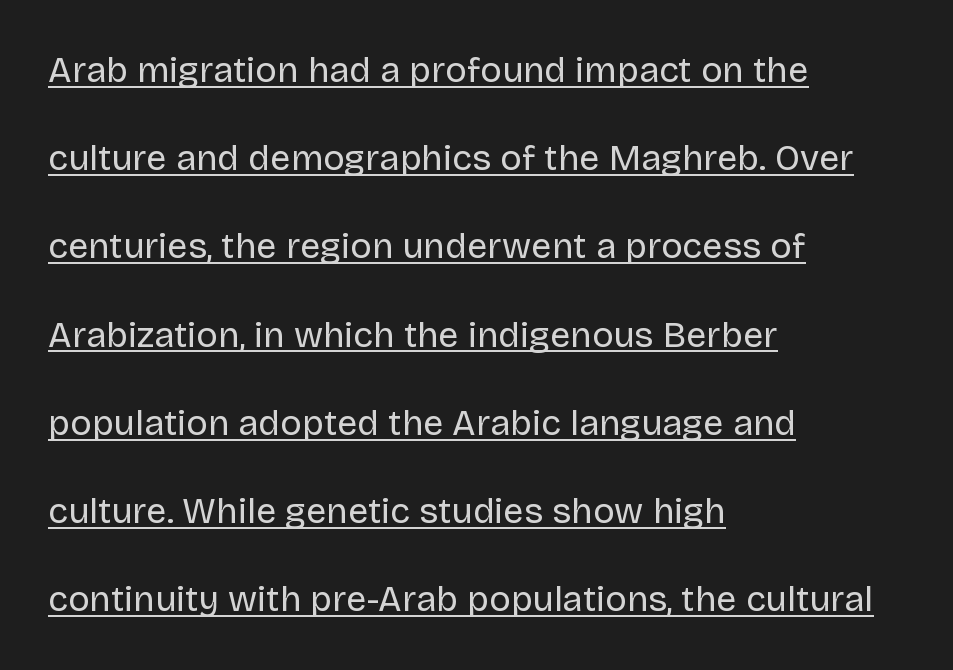
Q: Is the text bold? A: No.
Q: Is the text italic (slanted)? A: No, it is upright.
Q: Is the typeface a serif or a sans-serif typeface? A: Sans-serif.
Q: Is the text underlined? A: Yes.
Q: How is the paragraph aligned? A: Left-aligned.
Q: Is the spacing between letters normal or unusually wide? A: Normal.
Q: Is the spacing between lines tight, normal or loose? A: Loose.
Q: Width (condensed, normal, or wide)? A: Normal.
Q: Stroke contrast? A: Low.
Q: x-height? A: Large.
Q: Monospaced? A: No.
